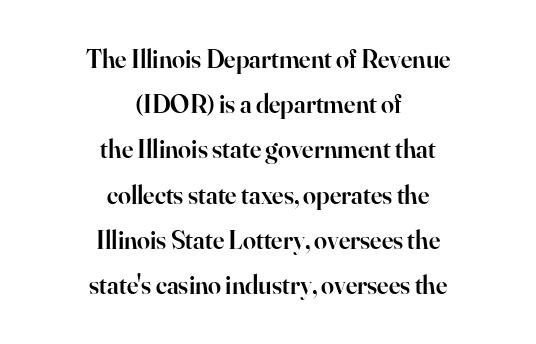
{"italic": "no", "bold": "semi", "underline": "no", "align": "center", "line_spacing_ratio": 1.74, "letter_spacing": "normal", "letter_spacing_em": 0.0, "glyph_px": 26}
